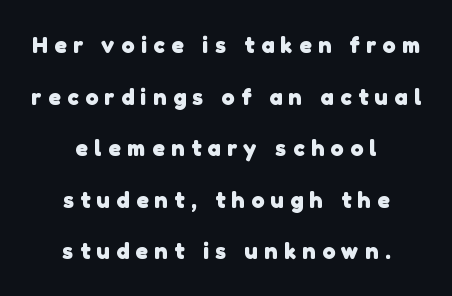
{"bold": "yes", "underline": "no", "align": "center", "line_spacing": "loose", "line_spacing_ratio": 2.24, "letter_spacing": "wide", "letter_spacing_em": 0.29, "glyph_px": 23}
